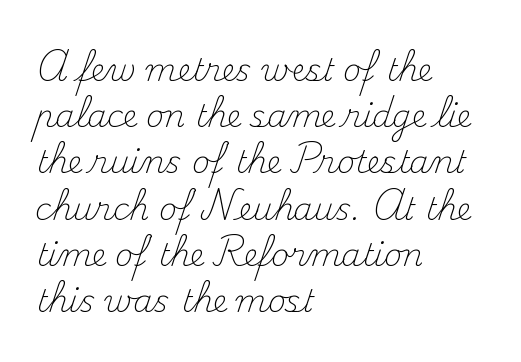
The image shows 31 px light serif type; set left-aligned, normal line spacing (1.49x), normal letter spacing, not underlined; medium stroke contrast and a small x-height.
